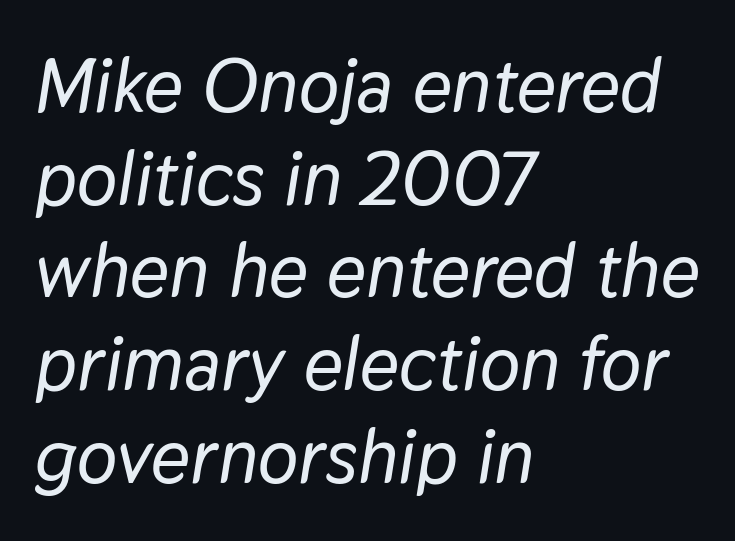
{"italic": "yes", "lean": "right", "slant_degrees": 9, "width": "normal", "stroke_contrast": "low", "x_height": "medium", "monospaced": "no", "underline": "no", "align": "left", "line_spacing_ratio": 1.22, "letter_spacing": "normal", "letter_spacing_em": 0.0, "glyph_px": 76}
